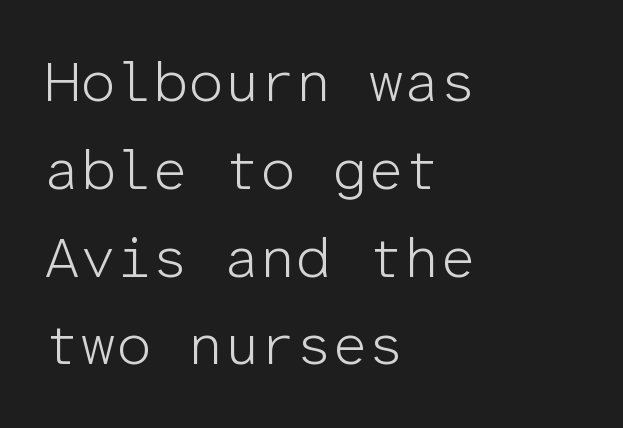
The image shows 57 px light sans-serif type, upright, monospaced; set left-aligned, normal line spacing (1.54x), normal letter spacing, not underlined; low stroke contrast and a medium x-height.
